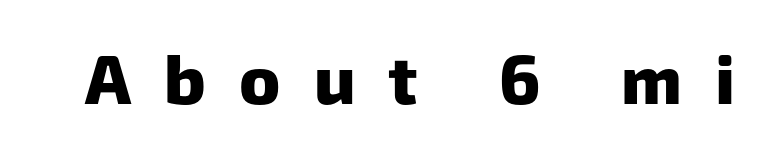
The image shows 69 px heavy sans-serif type; set unusually wide letter spacing (+0.48 em), not underlined; low stroke contrast and a medium x-height.
